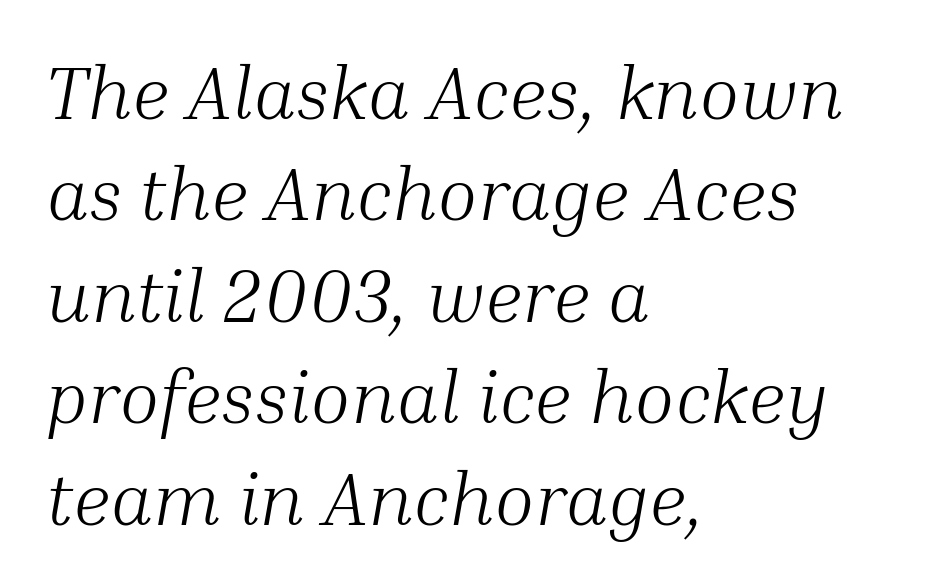
{"serif": "yes", "italic": "yes", "lean": "right", "slant_degrees": 10, "bold": "no", "weight": "light", "width": "normal", "stroke_contrast": "medium", "x_height": "medium", "monospaced": "no", "underline": "no", "align": "left", "line_spacing": "normal", "line_spacing_ratio": 1.37, "letter_spacing": "normal", "letter_spacing_em": 0.0, "glyph_px": 74}
